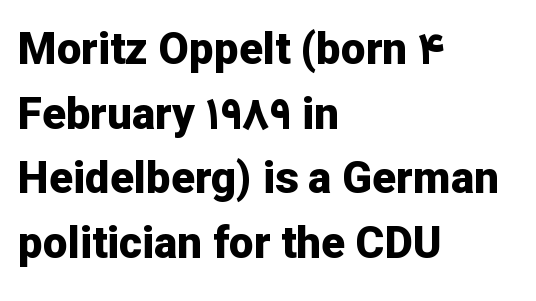
Q: Is the text bold? A: Yes.
Q: Is the text italic (slanted)? A: No, it is upright.
Q: Is the typeface a serif or a sans-serif typeface? A: Sans-serif.
Q: Is the text underlined? A: No.
Q: How is the paragraph aligned? A: Left-aligned.
Q: Is the spacing between letters normal or unusually wide? A: Normal.
Q: Is the spacing between lines tight, normal or loose? A: Normal.
Q: Width (condensed, normal, or wide)? A: Normal.
Q: Stroke contrast? A: Low.
Q: x-height? A: Medium.
Q: Monospaced? A: No.
